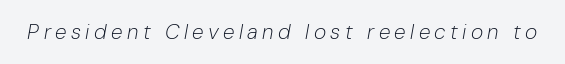
{"italic": "yes", "lean": "right", "slant_degrees": 10, "bold": "no", "underline": "no", "letter_spacing": "wide", "letter_spacing_em": 0.21, "glyph_px": 21}
